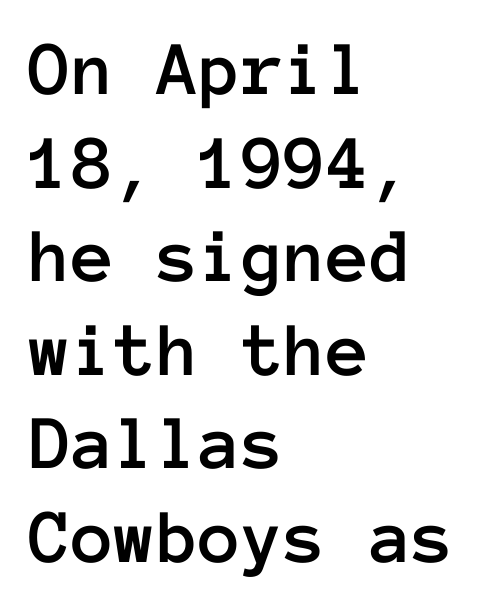
{"italic": "no", "width": "normal", "stroke_contrast": "low", "x_height": "medium", "monospaced": "yes", "underline": "no", "align": "left", "line_spacing_ratio": 1.2, "letter_spacing": "normal", "letter_spacing_em": 0.0, "glyph_px": 78}
